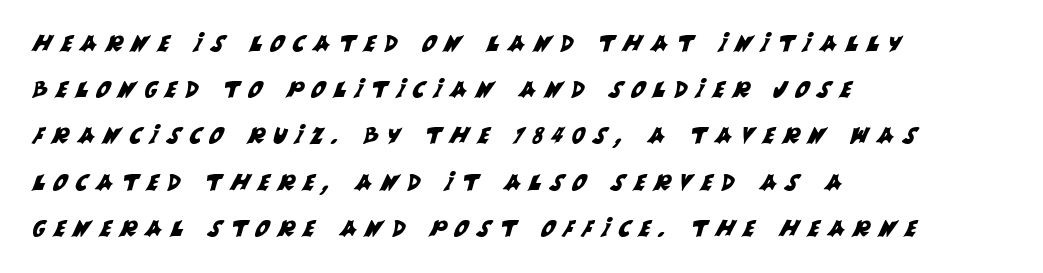
{"underline": "no", "align": "left", "line_spacing": "loose", "line_spacing_ratio": 2.1, "letter_spacing": "wide", "letter_spacing_em": 0.39, "glyph_px": 22}
